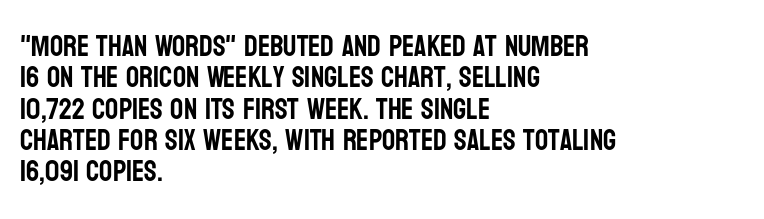
Q: Is the text italic (slanted)? A: No, it is upright.
Q: Is the typeface a serif or a sans-serif typeface? A: Sans-serif.
Q: Is the text underlined? A: No.
Q: How is the paragraph aligned? A: Left-aligned.
Q: Is the spacing between letters normal or unusually wide? A: Normal.
Q: Is the spacing between lines tight, normal or loose? A: Tight.
Q: Width (condensed, normal, or wide)? A: Condensed.
Q: Stroke contrast? A: Low.
Q: x-height? A: Large.
Q: Monospaced? A: No.
